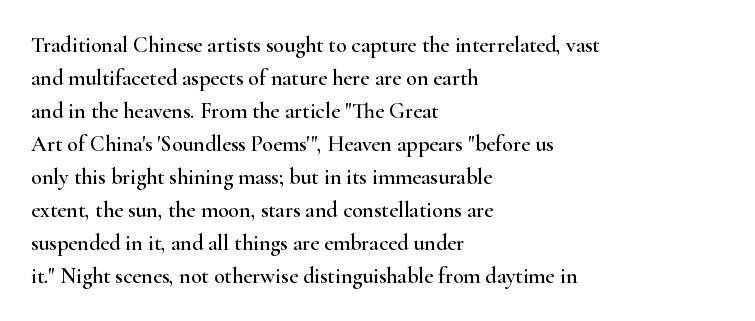
{"italic": "no", "underline": "no", "align": "left", "line_spacing": "normal", "line_spacing_ratio": 1.5, "letter_spacing": "normal", "letter_spacing_em": 0.0, "glyph_px": 22}
